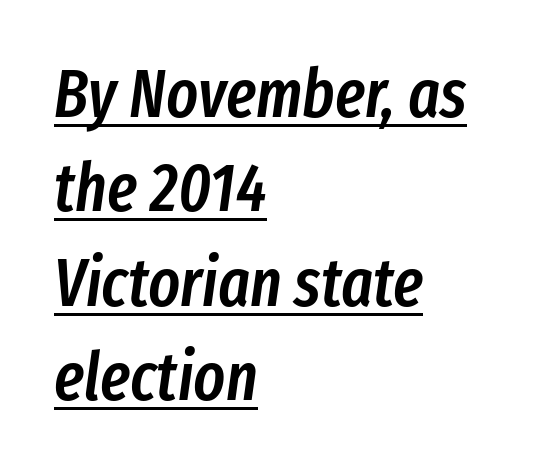
This is oblique type, the kind used for emphasis or titles. Typeset ragged right — the left edge is the straight one. This is underlined copy, the kind a proofreader might mark for attention. Is this a fixed-width face? No — the glyphs have proportional, varying widths. Leading: standard. Each word holds together tightly as a unit, with standard inter-letter gaps.
